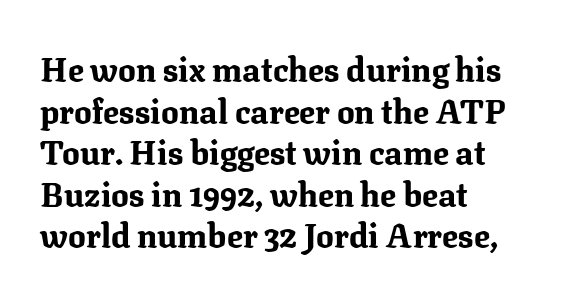
Plenty of ink on the page — the face is bold. Vertically, the passage feels balanced, rows spaced as you'd expect. This rendering features lettering with no underline. The rendering anchors every line to the left-hand side.
